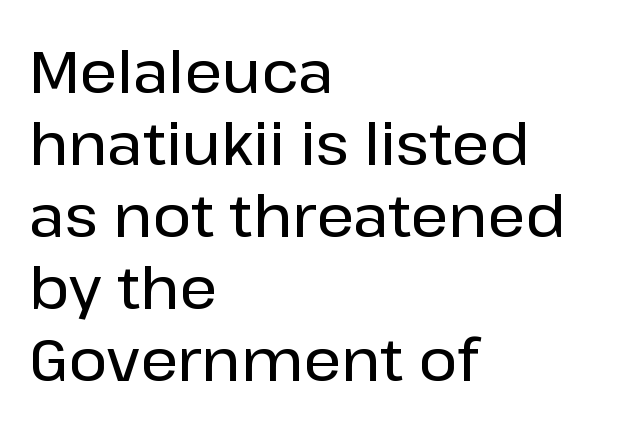
The image shows 59 px sans-serif type, upright; set left-aligned, line spacing 1.22x, normal letter spacing, not underlined; low stroke contrast and a medium x-height.
